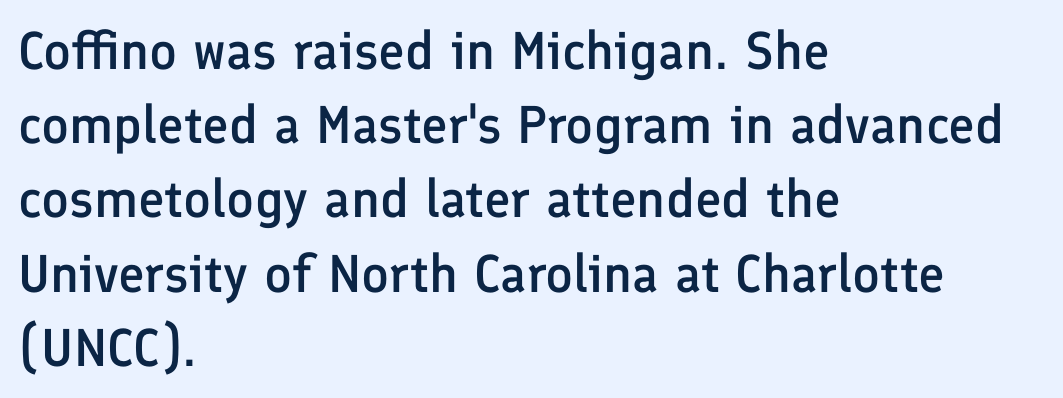
A classic flush-left, rag-right setting is used for this passage. Compared with typical paragraphs, the rows here are spaced about the same. This sample uses plain, unmodified letter spacing. Any mark beneath the type? The region is blank. These lines are rendered in a variable-pitch font. Rendered with straight, roman letterforms.
